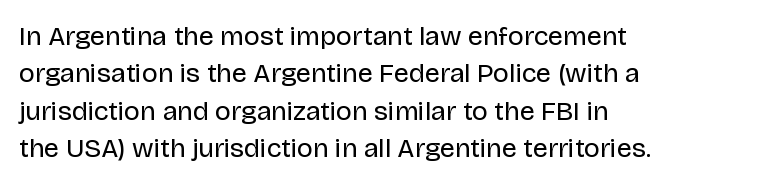
{"italic": "no", "bold": "no", "underline": "no", "align": "left", "line_spacing": "normal", "line_spacing_ratio": 1.38, "letter_spacing": "normal", "letter_spacing_em": 0.0, "glyph_px": 27}
